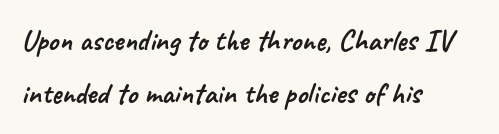
Q: Is the typeface a serif or a sans-serif typeface? A: Sans-serif.
Q: Is the text underlined? A: No.
Q: How is the paragraph aligned? A: Left-aligned.
Q: Is the spacing between letters normal or unusually wide? A: Normal.
Q: Width (condensed, normal, or wide)? A: Normal.
Q: Stroke contrast? A: Low.
Q: x-height? A: Small.
Q: Monospaced? A: No.
